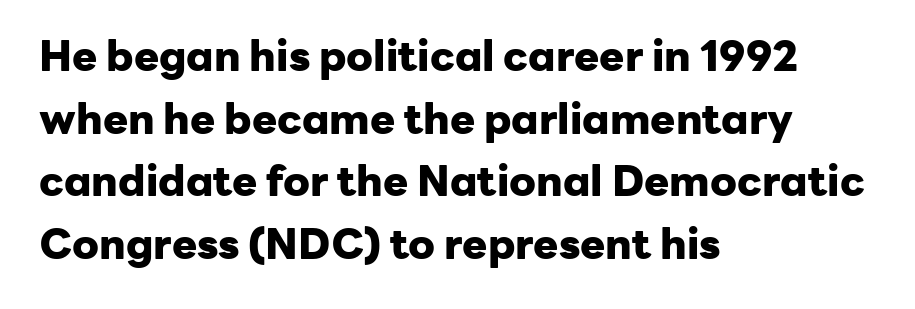
Q: Is the text bold? A: Yes.
Q: Is the text italic (slanted)? A: No, it is upright.
Q: Is the typeface a serif or a sans-serif typeface? A: Sans-serif.
Q: Is the text underlined? A: No.
Q: How is the paragraph aligned? A: Left-aligned.
Q: Is the spacing between letters normal or unusually wide? A: Normal.
Q: Is the spacing between lines tight, normal or loose? A: Normal.
Q: Width (condensed, normal, or wide)? A: Normal.
Q: Stroke contrast? A: Low.
Q: x-height? A: Medium.
Q: Monospaced? A: No.
